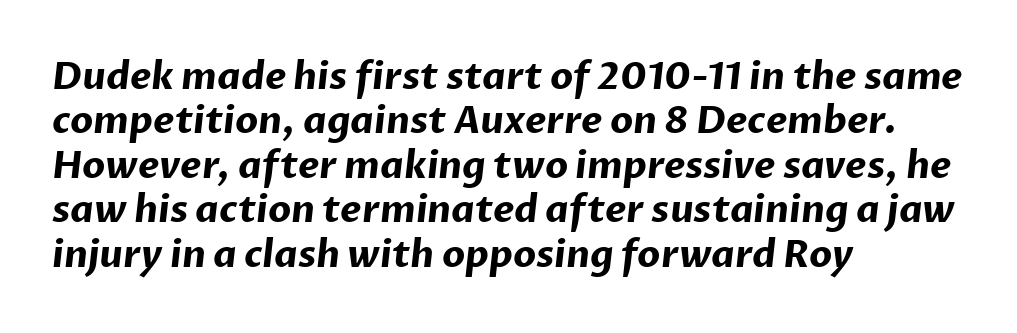
Stroke terminals: plain, sans-serif. Spacing verdict: proportional, widths tailored to each character. Thick stems and heavy bowls — unmistakably bold. The letters sit at their default tracking, neither squeezed nor spread. If you drew a ruler down the left edge, every line would touch it.
